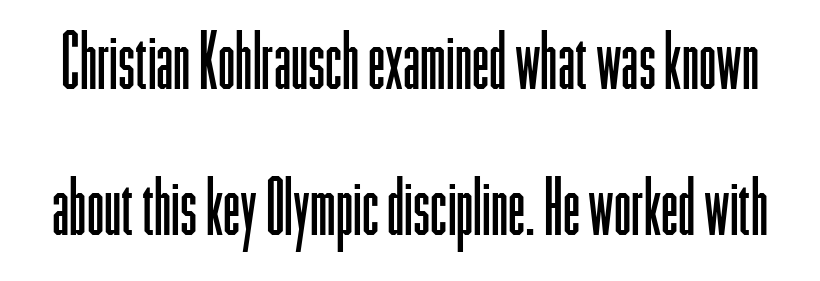
The image shows 78 px light, condensed sans-serif type, upright; set line spacing 1.87x, normal letter spacing, not underlined; low stroke contrast and a medium x-height.
